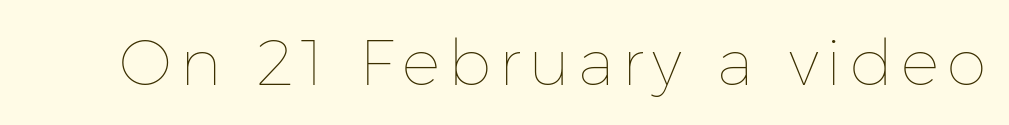
{"italic": "no", "bold": "no", "weight": "thin", "width": "normal", "stroke_contrast": "low", "x_height": "medium", "monospaced": "no", "underline": "no", "glyph_px": 64}
